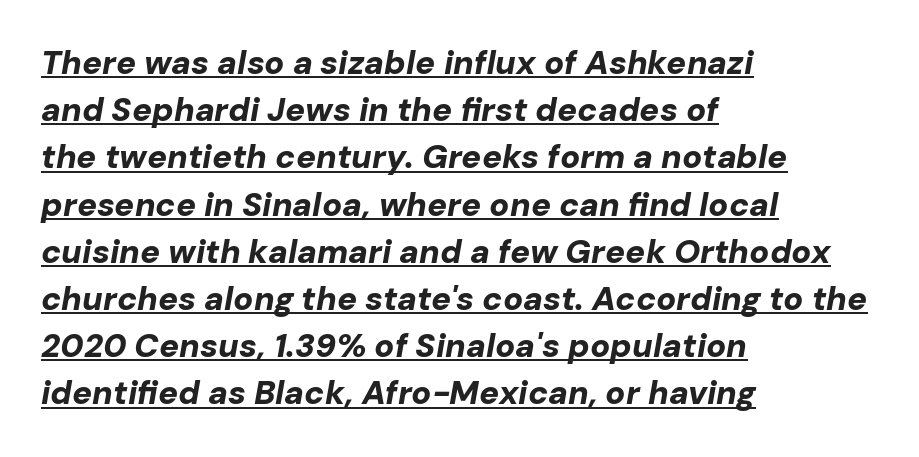
Q: Is the text bold? A: Yes.
Q: Is the text italic (slanted)? A: Yes, it leans right by about 10 degrees.
Q: Is the text underlined? A: Yes.
Q: How is the paragraph aligned? A: Left-aligned.
Q: Is the spacing between letters normal or unusually wide? A: Normal.
Q: Is the spacing between lines tight, normal or loose? A: Normal.
Q: Width (condensed, normal, or wide)? A: Normal.
Q: Stroke contrast? A: Low.
Q: x-height? A: Medium.
Q: Monospaced? A: No.
